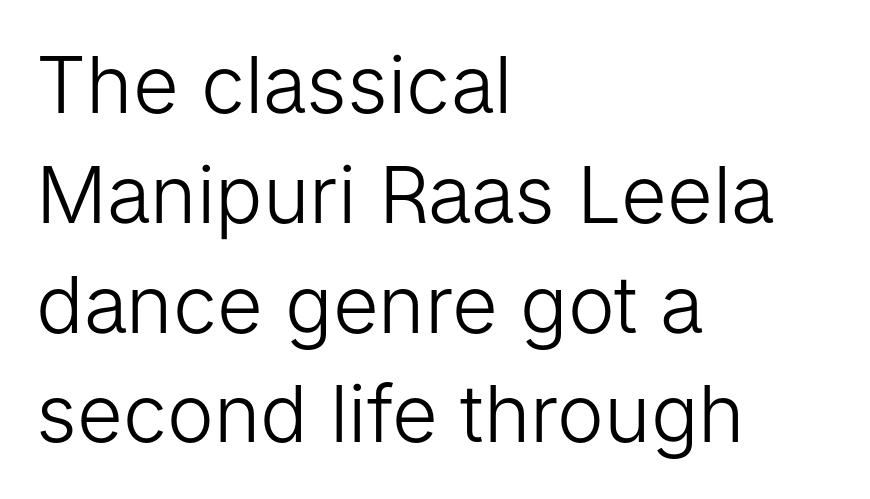
The type sits square on the baseline with zero lean. Leftover space on each line is placed entirely after the last word. Think of a printed novel: that variable character pitch is what you see here. The face used here is a sans, in the tradition of grotesques and geometrics.
